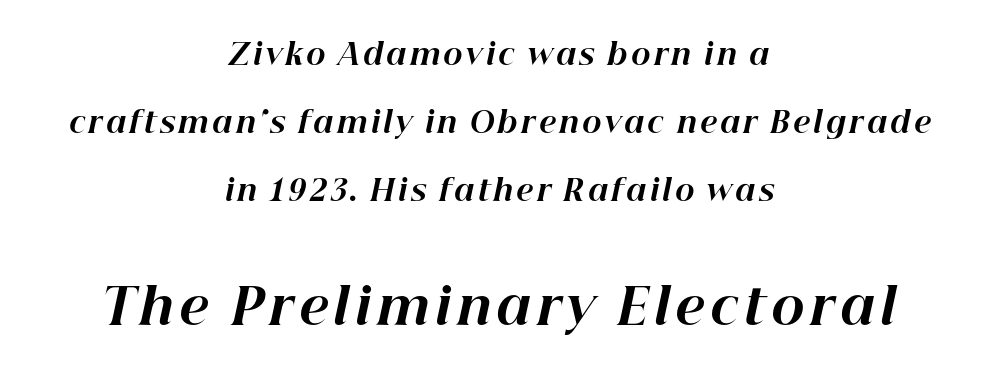
{"italic": "yes", "lean": "right", "slant_degrees": 12, "bold": "yes", "weight": "bold", "width": "normal", "stroke_contrast": "high", "x_height": "medium", "monospaced": "no", "underline": "no", "align": "center", "line_spacing": "loose", "line_spacing_ratio": 2.34, "larger_block": "second", "size_ratio": 1.72, "glyph_px": 50}
